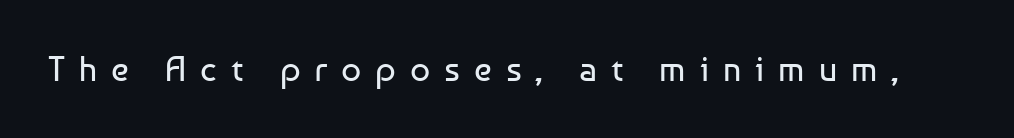
The foot of each line stays bare and open. Think standard paragraph weight, or any step lighter than that. Think of a printed novel: that variable character pitch is what you see here. Glyph-to-glyph distance is far greater than everyday printed text. Check where the strokes stop: nothing finishes them off — pure sans. Posture: straight, roman, zero tilt.
